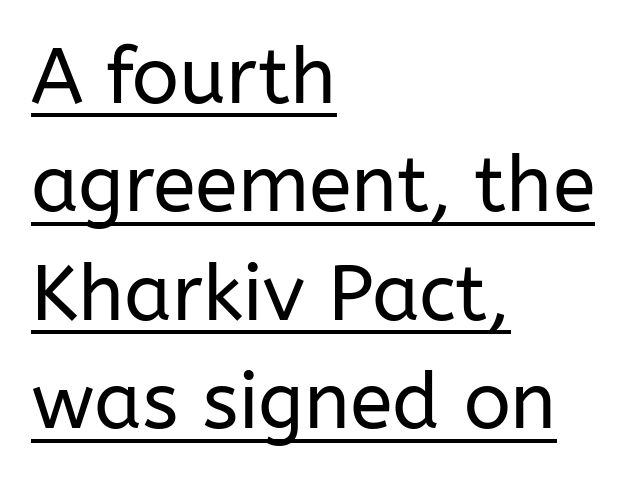
Italic: no, the glyphs are upright roman. The rendering keeps characters at their native spacing. Is this a fixed-width face? No — the glyphs have proportional, varying widths. Every word sits above its own underline.
